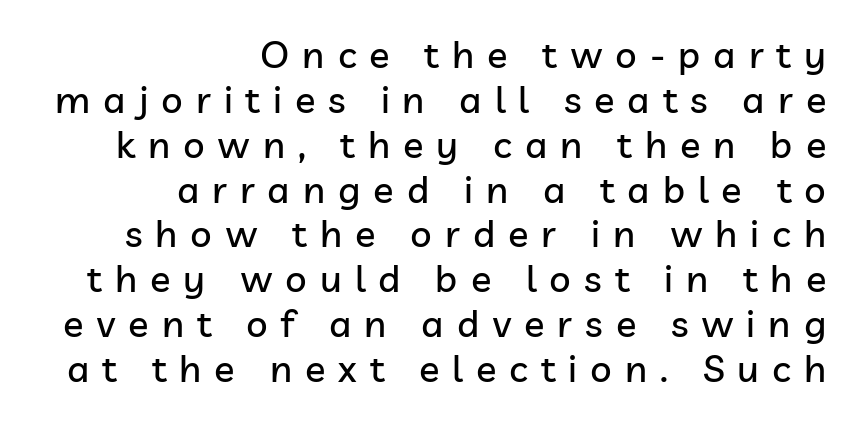
{"serif": "no", "italic": "no", "width": "normal", "stroke_contrast": "low", "x_height": "medium", "monospaced": "no", "underline": "no", "align": "right", "line_spacing_ratio": 1.18, "letter_spacing": "wide", "letter_spacing_em": 0.34, "glyph_px": 38}
